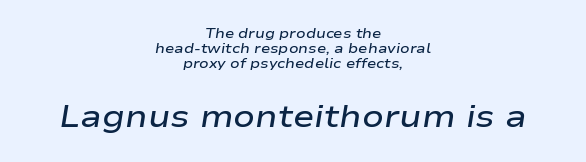
Q: Is the text bold? A: Semi-bold.
Q: Is the text italic (slanted)? A: Yes, it leans right by about 9 degrees.
Q: Is the text underlined? A: No.
Q: How is the paragraph aligned? A: Centered.
Q: Is the spacing between letters normal or unusually wide? A: Normal.
Q: Is the spacing between lines tight, normal or loose? A: Tight.
Q: Which block of text is set in a larger size, the first (top) or the second (bottom)? A: The second (bottom) one.
Q: Width (condensed, normal, or wide)? A: Wide.
Q: Stroke contrast? A: Low.
Q: x-height? A: Medium.
Q: Monospaced? A: No.
